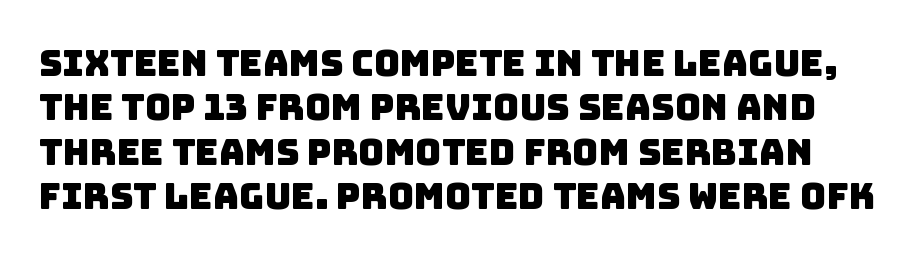
Between one letter and the next there's only the usual sliver of space. Each letter keeps its own natural width here, so spacing adapts to shape. The passage shown is typeset with a sans-serif family. Underline: absent.
